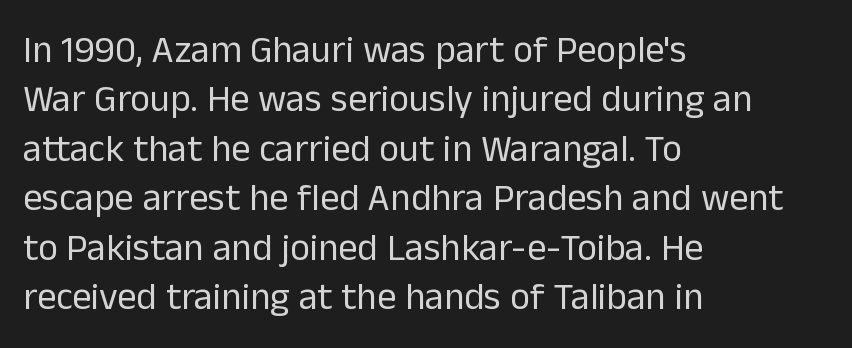
Q: Is the text bold? A: No.
Q: Is the text italic (slanted)? A: No, it is upright.
Q: Is the typeface a serif or a sans-serif typeface? A: Sans-serif.
Q: Is the text underlined? A: No.
Q: How is the paragraph aligned? A: Left-aligned.
Q: Is the spacing between letters normal or unusually wide? A: Normal.
Q: Is the spacing between lines tight, normal or loose? A: Normal.
Q: Width (condensed, normal, or wide)? A: Normal.
Q: Stroke contrast? A: Low.
Q: x-height? A: Medium.
Q: Monospaced? A: No.
